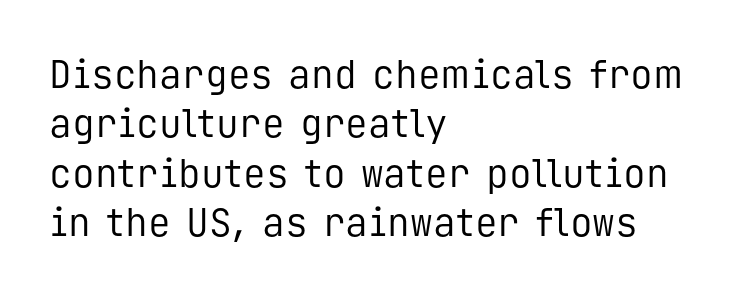
{"serif": "no", "italic": "no", "bold": "no", "weight": "regular", "width": "normal", "stroke_contrast": "low", "x_height": "medium", "monospaced": "yes", "underline": "no", "align": "left", "line_spacing": "normal", "line_spacing_ratio": 1.3, "letter_spacing": "normal", "letter_spacing_em": 0.0, "glyph_px": 38}
